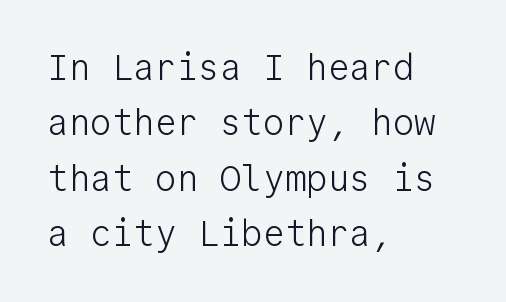
{"serif": "no", "italic": "no", "bold": "no", "weight": "light", "width": "normal", "stroke_contrast": "low", "x_height": "medium", "monospaced": "yes", "underline": "no", "align": "left", "line_spacing": "normal", "line_spacing_ratio": 1.54, "letter_spacing": "normal", "letter_spacing_em": 0.0, "glyph_px": 36}
